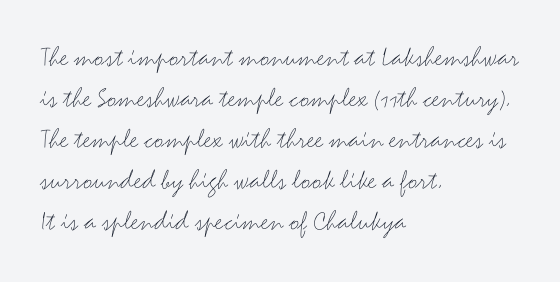
{"serif": "no", "bold": "no", "weight": "thin", "width": "wide", "stroke_contrast": "medium", "x_height": "small", "monospaced": "no", "underline": "no", "align": "left", "line_spacing": "normal", "line_spacing_ratio": 1.41, "letter_spacing": "normal", "letter_spacing_em": 0.0, "glyph_px": 29}
